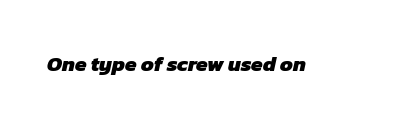
The image shows 21 px bold type; set normal letter spacing, not underlined.
